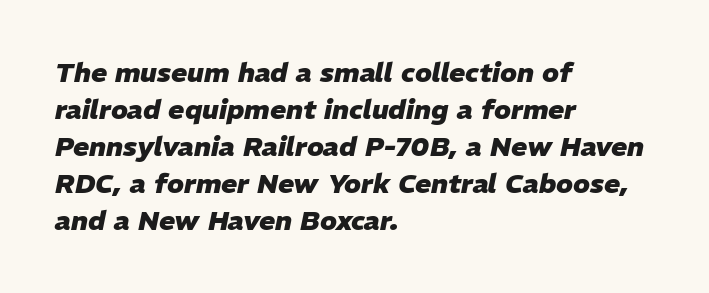
{"italic": "yes", "lean": "right", "slant_degrees": 11, "bold": "yes", "underline": "no", "align": "left", "line_spacing": "normal", "line_spacing_ratio": 1.37, "letter_spacing": "normal", "letter_spacing_em": 0.0, "glyph_px": 27}
